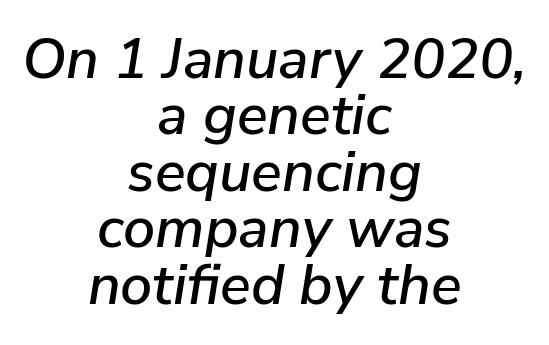
The image shows 57 px text type, italic (leaning right); set centered, tight line spacing (0.99x), normal letter spacing, not underlined; low stroke contrast and a medium x-height.
